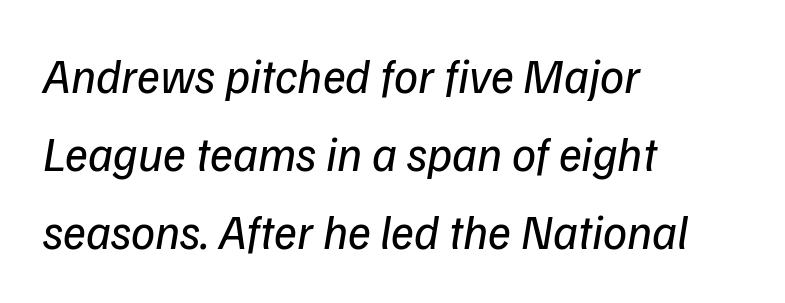
The image shows 48 px regular-weight type, italic (leaning right); set left-aligned, normal line spacing (1.62x), normal letter spacing, not underlined; low stroke contrast and a medium x-height.
